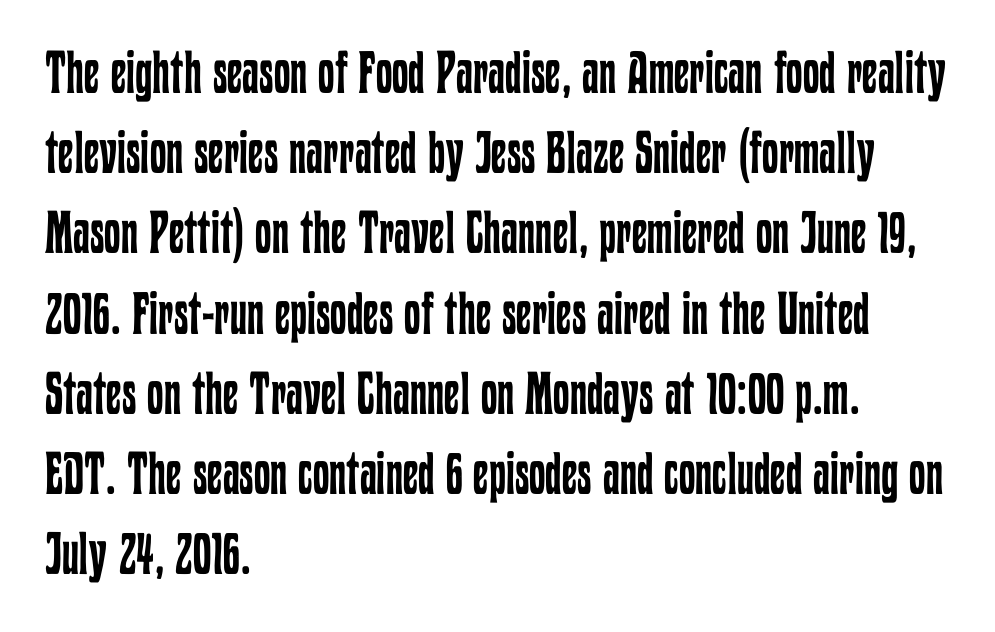
{"italic": "no", "bold": "no", "weight": "regular", "width": "condensed", "stroke_contrast": "low", "x_height": "medium", "monospaced": "no", "underline": "no", "align": "left", "line_spacing": "normal", "line_spacing_ratio": 1.36, "letter_spacing": "normal", "letter_spacing_em": 0.0, "glyph_px": 59}
